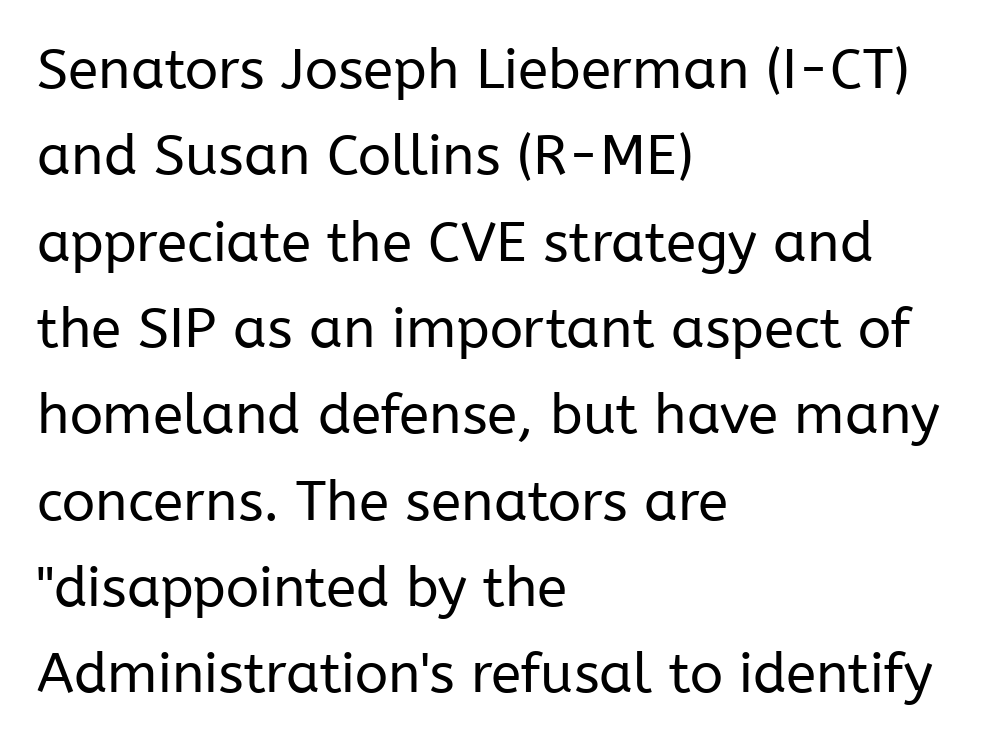
Q: Is the text bold? A: No.
Q: Is the text italic (slanted)? A: No, it is upright.
Q: Is the typeface a serif or a sans-serif typeface? A: Sans-serif.
Q: Is the text underlined? A: No.
Q: How is the paragraph aligned? A: Left-aligned.
Q: Is the spacing between letters normal or unusually wide? A: Normal.
Q: Is the spacing between lines tight, normal or loose? A: Normal.
Q: Width (condensed, normal, or wide)? A: Normal.
Q: Stroke contrast? A: Low.
Q: x-height? A: Medium.
Q: Monospaced? A: No.
